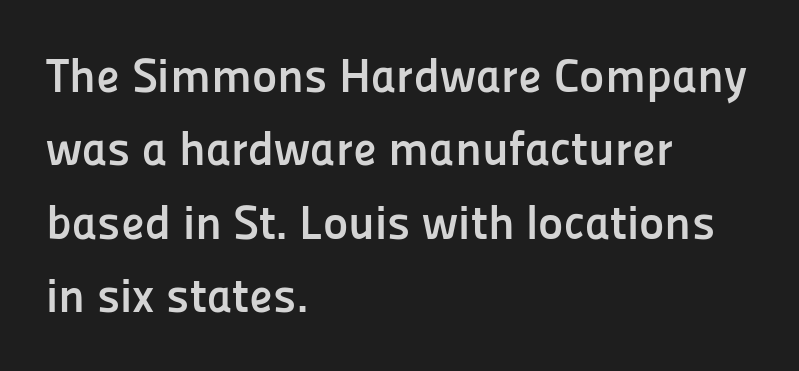
The image shows 48 px semibold sans-serif type, upright; set left-aligned, normal line spacing (1.53x), normal letter spacing, not underlined; low stroke contrast and a medium x-height.
